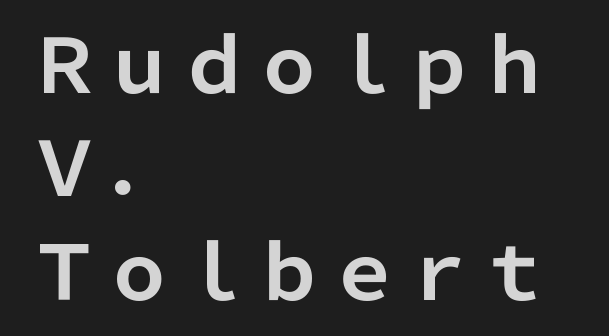
The image shows 75 px bold sans-serif type, upright; set left-aligned, normal line spacing (1.38x), normal letter spacing, not underlined; low stroke contrast and a medium x-height.
